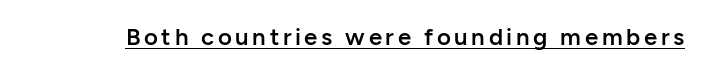
Glance below the letters and you will spot a drawn line. Nope, not italic — everything's standing straight. Does the weight exceed regular? Yes, but only to semibold.
